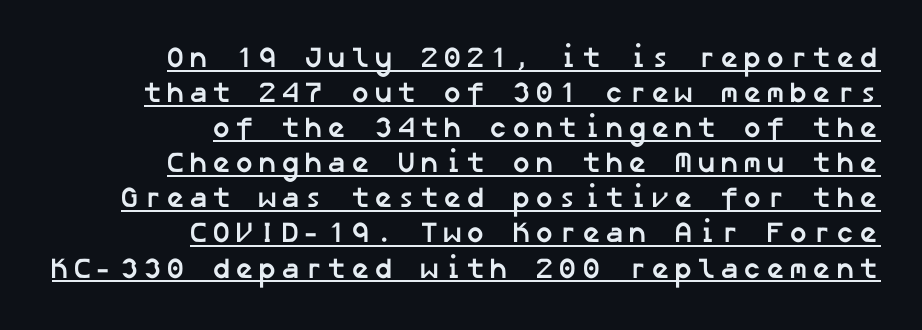
The image shows 29 px semibold sans-serif type; set right-aligned, line spacing 1.21x, underlined; low stroke contrast and a medium x-height.
